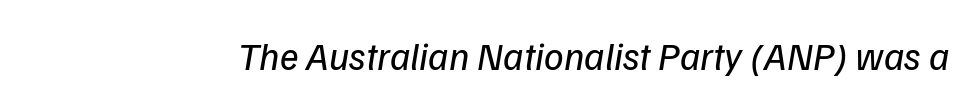
The image shows 39 px regular-weight sans-serif type; set normal letter spacing, not underlined; low stroke contrast and a medium x-height.
